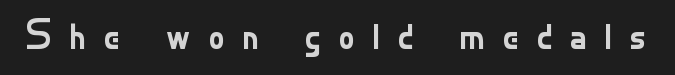
{"serif": "no", "italic": "no", "bold": "no", "weight": "regular", "width": "normal", "stroke_contrast": "low", "x_height": "small", "monospaced": "no", "underline": "no", "letter_spacing": "wide", "letter_spacing_em": 0.41, "glyph_px": 41}
